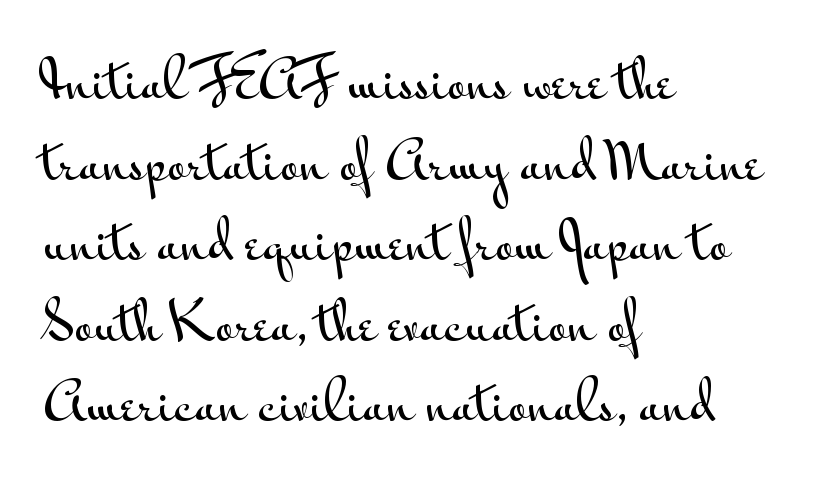
Q: Is the text italic (slanted)? A: Yes.
Q: Is the typeface a serif or a sans-serif typeface? A: Sans-serif.
Q: Is the text underlined? A: No.
Q: How is the paragraph aligned? A: Left-aligned.
Q: Is the spacing between letters normal or unusually wide? A: Normal.
Q: Is the spacing between lines tight, normal or loose? A: Normal.
Q: Width (condensed, normal, or wide)? A: Wide.
Q: Stroke contrast? A: Medium.
Q: x-height? A: Small.
Q: Monospaced? A: No.
